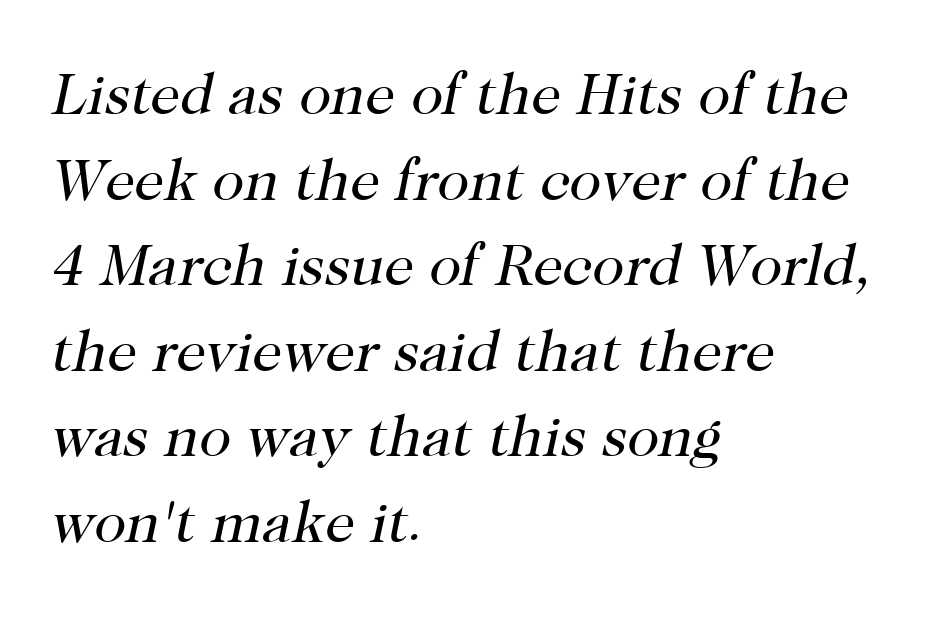
The image shows 59 px regular-weight serif type, italic (leaning right); set left-aligned, normal line spacing (1.45x), normal letter spacing, not underlined; high stroke contrast and a medium x-height.
